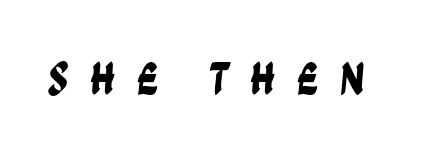
Glyph-to-glyph distance is far greater than everyday printed text. Unmarked baselines from the first word to the last. Each letter keeps its own natural width here, so spacing adapts to shape. Classification — sans serif.
